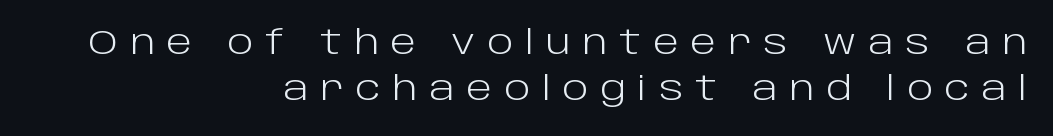
The image shows 34 px light sans-serif type, upright; set right-aligned, normal line spacing (1.36x), unusually wide letter spacing (+0.35 em), not underlined; low stroke contrast and a large x-height.
